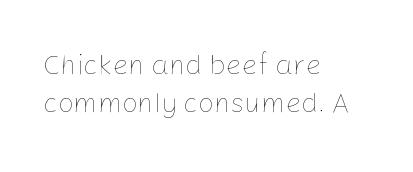
{"italic": "no", "bold": "no", "weight": "thin", "width": "normal", "stroke_contrast": "low", "x_height": "medium", "monospaced": "no", "underline": "no", "align": "left", "line_spacing": "normal", "line_spacing_ratio": 1.35, "letter_spacing": "normal", "letter_spacing_em": 0.0, "glyph_px": 28}
